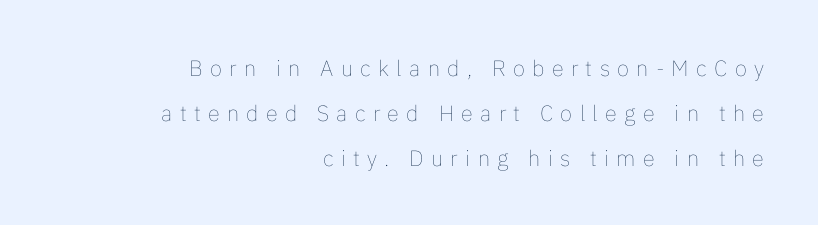
Stem width sits at or under what a default text font uses. Inter-character spacing is expanded well beyond the font's built-in metrics. Each new line begins a long way beneath the previous one. Rule under the text: the space is simply empty.
